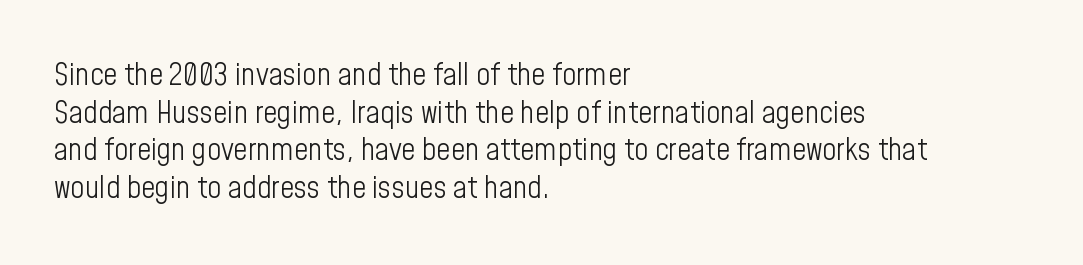
The image shows 31 px light, condensed sans-serif type, upright; set left-aligned, line spacing 1.21x, normal letter spacing, not underlined; low stroke contrast and a medium x-height.
